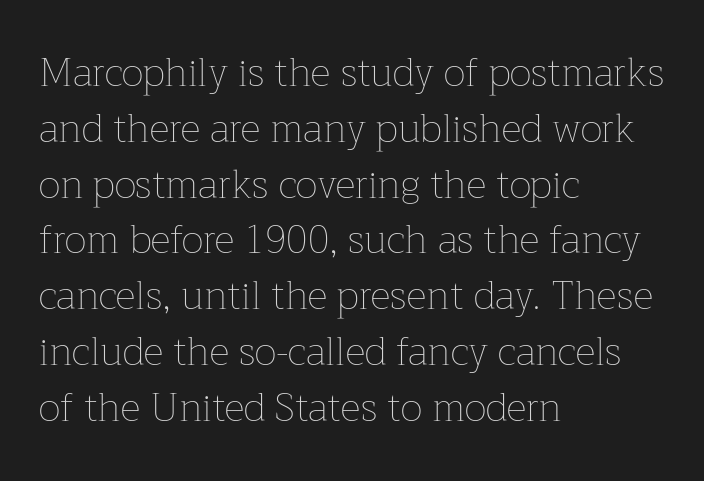
Q: Is the text bold? A: No.
Q: Is the text italic (slanted)? A: No, it is upright.
Q: Is the text underlined? A: No.
Q: How is the paragraph aligned? A: Left-aligned.
Q: Is the spacing between letters normal or unusually wide? A: Normal.
Q: Is the spacing between lines tight, normal or loose? A: Normal.
Q: Width (condensed, normal, or wide)? A: Normal.
Q: Stroke contrast? A: Low.
Q: x-height? A: Medium.
Q: Monospaced? A: No.
